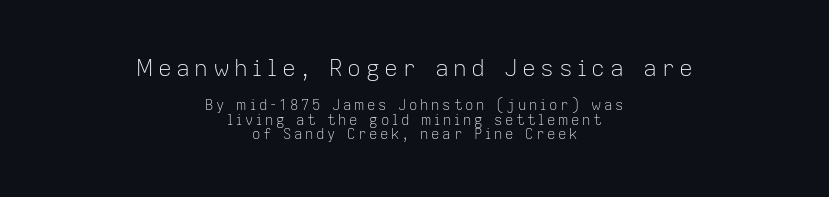
Q: Is the text bold? A: No.
Q: Is the text italic (slanted)? A: No, it is upright.
Q: Is the text underlined? A: No.
Q: How is the paragraph aligned? A: Centered.
Q: Is the spacing between lines tight, normal or loose? A: Tight.
Q: Which block of text is set in a larger size, the first (top) or the second (bottom)? A: The first (top) one.
